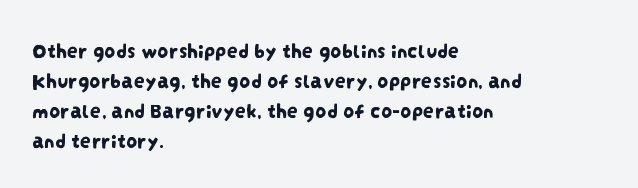
Rows of type keep a routine distance in the vertical direction. A typesetter would call this zero additional tracking. Leftover space on each line is placed entirely after the last word. Descenders are the only things crossing below the line.
